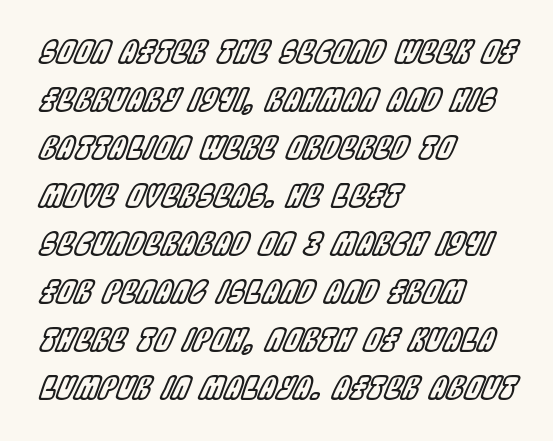
Leading: standard. A student would call this left alignment; a typographer would say flush left, rag right. Words appear dense and cohesive because spacing is normal. Type without underlining. The rendering uses natural spacing where letterforms have individual widths. Style check: oblique.
